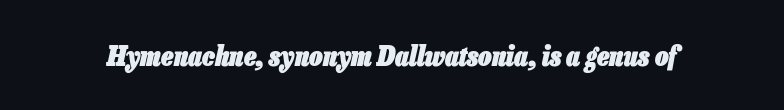
The image shows 27 px bold type, italic (leaning right); set normal letter spacing, not underlined.
